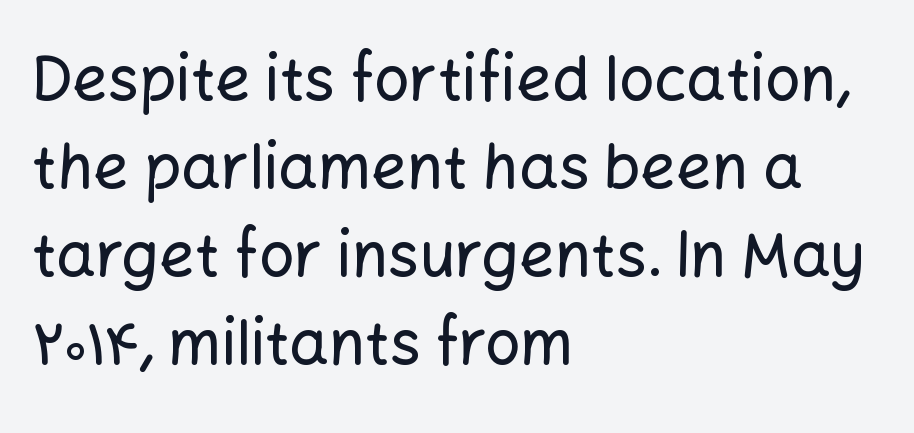
The rendering shows plain stroke endings on the letterforms — a sans-serif design. The line texture is even and compact thanks to regular tracking. You could not count columns in this text — the font is proportionally spaced. Underline: absent. Every row of glyphs begins at an identical x-position on the left. This block has exactly the height ordinary leading produces.
